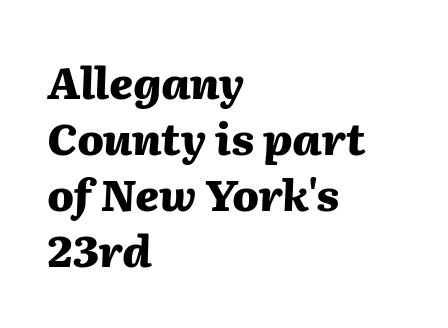
Q: Is the text bold? A: Yes.
Q: Is the text italic (slanted)? A: Yes, it leans right by about 2 degrees.
Q: Is the text underlined? A: No.
Q: How is the paragraph aligned? A: Left-aligned.
Q: Is the spacing between letters normal or unusually wide? A: Normal.
Q: Is the spacing between lines tight, normal or loose? A: Normal.
Q: Width (condensed, normal, or wide)? A: Normal.
Q: Stroke contrast? A: Medium.
Q: x-height? A: Medium.
Q: Monospaced? A: No.
